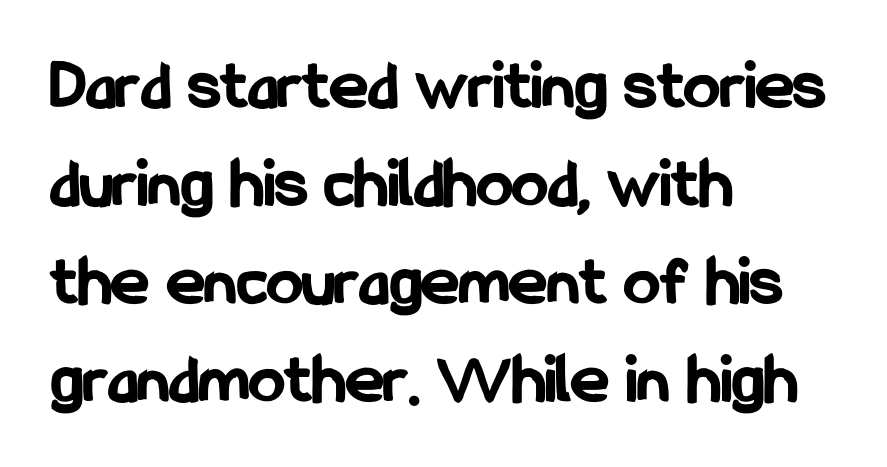
The image shows 72 px bold, condensed sans-serif type, upright; set left-aligned, normal line spacing (1.36x), normal letter spacing, not underlined; low stroke contrast and a medium x-height.
